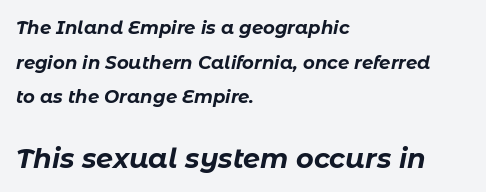
The image shows 27 px bold type, italic (leaning right); set left-aligned, loose line spacing (1.92x), normal letter spacing, not underlined; the second (bottom) block is 1.5x larger.
